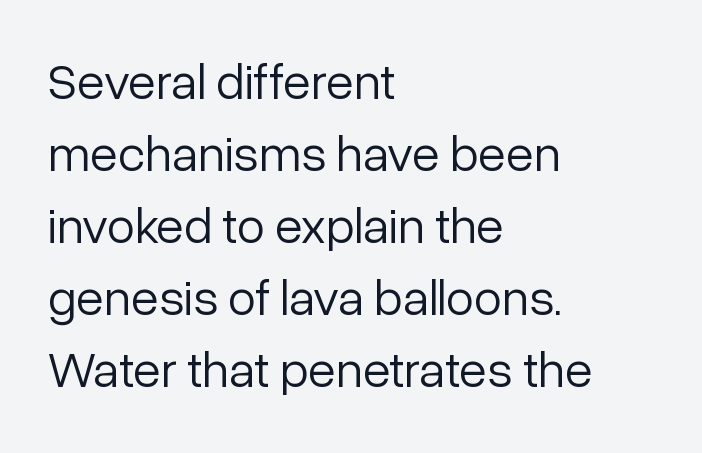
{"serif": "no", "italic": "no", "bold": "no", "weight": "light", "width": "normal", "stroke_contrast": "low", "x_height": "medium", "monospaced": "no", "underline": "no", "align": "left", "line_spacing": "normal", "line_spacing_ratio": 1.41, "letter_spacing": "normal", "letter_spacing_em": 0.0, "glyph_px": 51}
